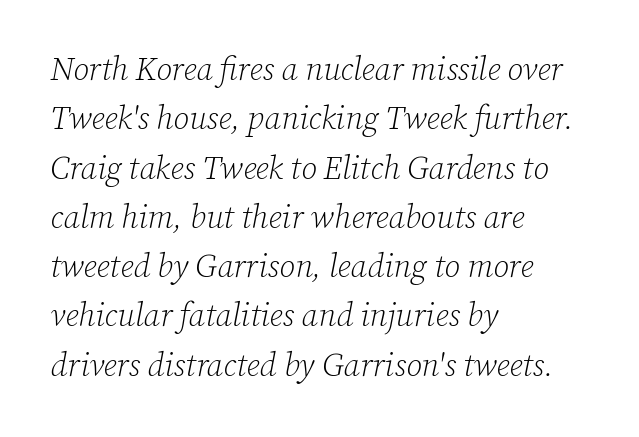
The image shows 32 px light serif type, italic (leaning right); set left-aligned, normal line spacing (1.54x), normal letter spacing, not underlined; low stroke contrast and a medium x-height.
